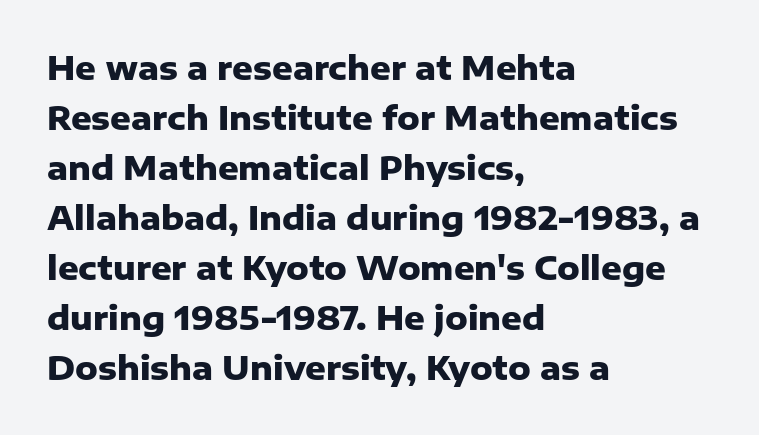
{"serif": "no", "italic": "no", "bold": "yes", "weight": "heavy", "width": "normal", "stroke_contrast": "low", "x_height": "medium", "monospaced": "no", "underline": "no", "align": "left", "line_spacing": "normal", "line_spacing_ratio": 1.56, "letter_spacing": "normal", "letter_spacing_em": 0.0, "glyph_px": 32}
